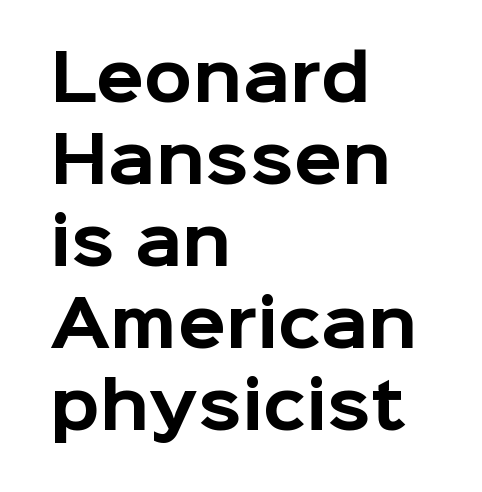
Here the designer chose a conventional face with non-uniform glyph widths. What weight is shown? A full bold with thick strokes. Teacher's note: observe the even left margin — that is flush-left alignment. Short note: letters normally spaced.
